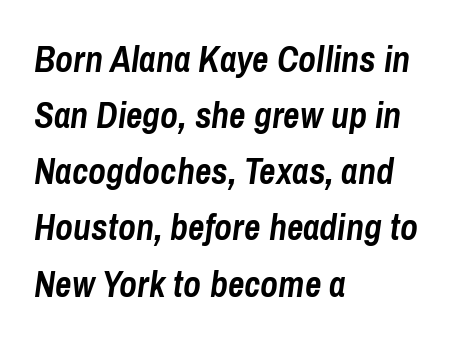
The image shows 36 px semibold, condensed type, italic (leaning right); set left-aligned, normal line spacing (1.56x), normal letter spacing, not underlined; low stroke contrast and a medium x-height.
